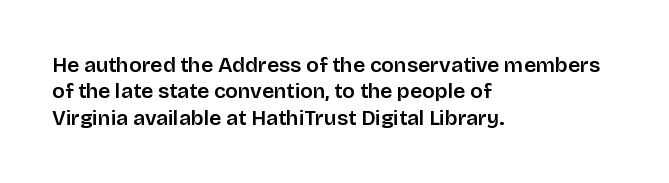
Is there much room between lines? A standard amount, neither cramped nor airy. The line texture is even and compact thanks to regular tracking. In terms of posture, this sample is upright. The paragraph has a hard left edge and a soft right edge. The strip under each line holds only bare page.
